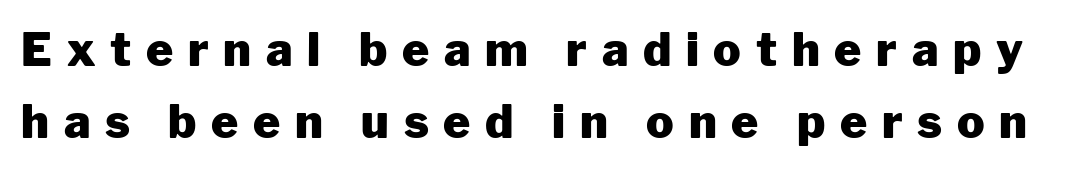
Q: Is the text bold? A: Yes.
Q: Is the text italic (slanted)? A: No, it is upright.
Q: Is the typeface a serif or a sans-serif typeface? A: Sans-serif.
Q: Is the text underlined? A: No.
Q: Is the spacing between letters normal or unusually wide? A: Unusually wide.
Q: Is the spacing between lines tight, normal or loose? A: Normal.
Q: Width (condensed, normal, or wide)? A: Normal.
Q: Stroke contrast? A: Low.
Q: x-height? A: Medium.
Q: Monospaced? A: No.
